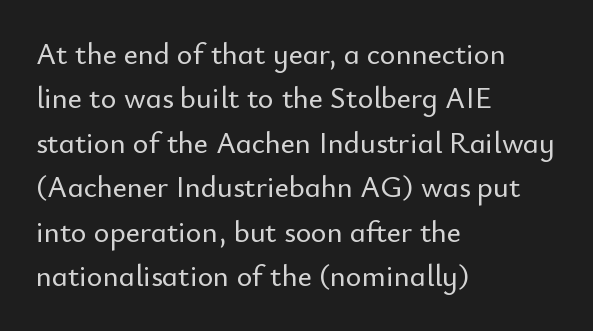
{"serif": "no", "italic": "no", "width": "normal", "stroke_contrast": "low", "x_height": "small", "monospaced": "no", "underline": "no", "align": "left", "line_spacing": "normal", "line_spacing_ratio": 1.48, "letter_spacing": "normal", "letter_spacing_em": 0.0, "glyph_px": 30}
